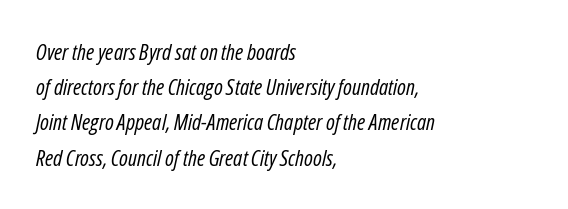
{"italic": "yes", "lean": "right", "slant_degrees": 12, "bold": "no", "underline": "no", "align": "left", "line_spacing": "normal", "line_spacing_ratio": 1.6, "letter_spacing": "normal", "letter_spacing_em": 0.0, "glyph_px": 22}
